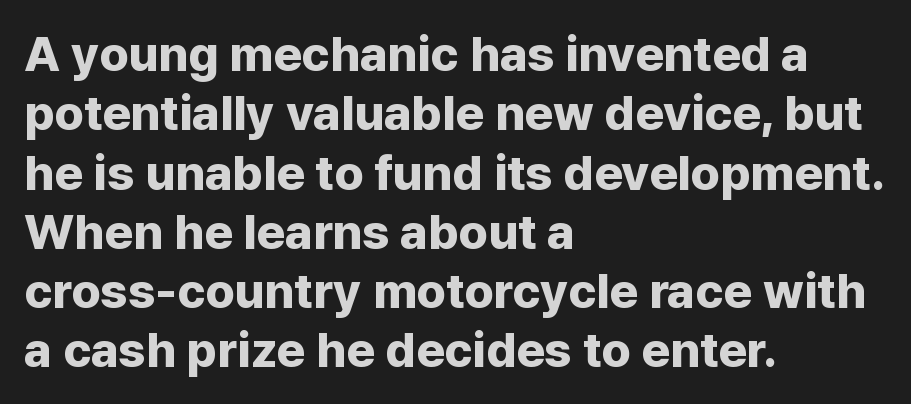
The foot of each line stays bare and open. In terms of letterform style, serifs are entirely absent. The line texture is even and compact thanks to regular tracking. Vertical strokes here are truly vertical. Does the copy run flush right? No — it runs flush left. Here the designer chose a conventional face with non-uniform glyph widths.
